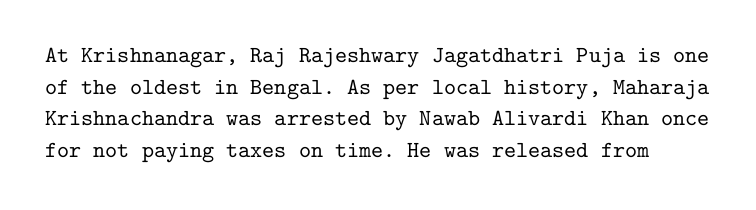
This sample uses an upright cut, with every glyph sitting square on the baseline. Words float on clear page, feet unadorned. Short note: letters normally spaced. Each new line begins a customary step beneath the previous one.
